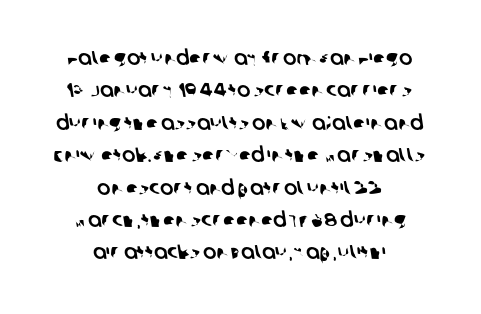
Q: Is the text underlined? A: No.
Q: How is the paragraph aligned? A: Centered.
Q: Is the spacing between letters normal or unusually wide? A: Normal.
Q: Is the spacing between lines tight, normal or loose? A: Normal.
